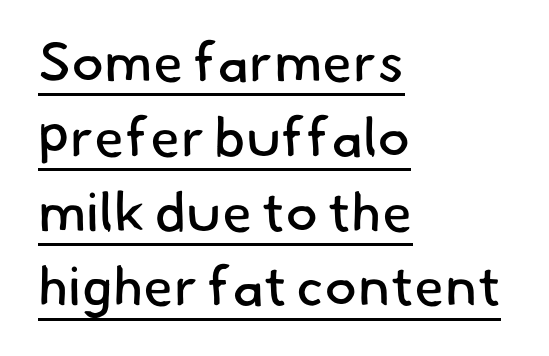
{"serif": "no", "bold": "no", "weight": "regular", "width": "normal", "stroke_contrast": "low", "x_height": "small", "monospaced": "no", "underline": "yes", "align": "left", "line_spacing": "normal", "line_spacing_ratio": 1.36, "letter_spacing": "normal", "letter_spacing_em": 0.0, "glyph_px": 55}
